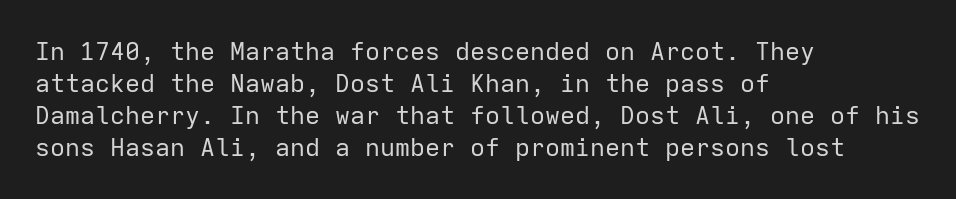
{"italic": "no", "bold": "no", "underline": "no", "align": "left", "line_spacing": "normal", "line_spacing_ratio": 1.28, "letter_spacing": "normal", "letter_spacing_em": 0.0, "glyph_px": 25}
